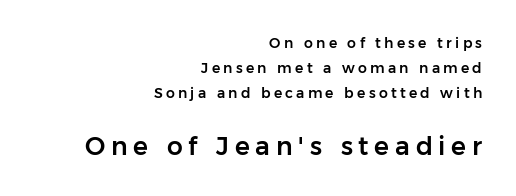
The image shows 25 px text type, upright; set right-aligned, line spacing 1.8x, unusually wide letter spacing (+0.23 em), not underlined; the second (bottom) block is 1.79x larger.
